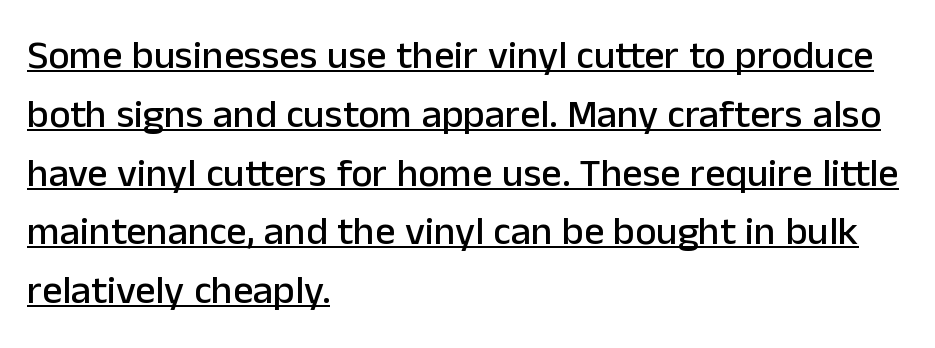
Is this a fixed-width face? No — the glyphs have proportional, varying widths. The paragraph shown leans on its left margin. When letters stand straight like this, we call the style roman or upright. Examine the stroke ends and you'll find no serifs. The lettering is marked with a stroke running underneath it. Between one letter and the next there's only the usual sliver of space.
